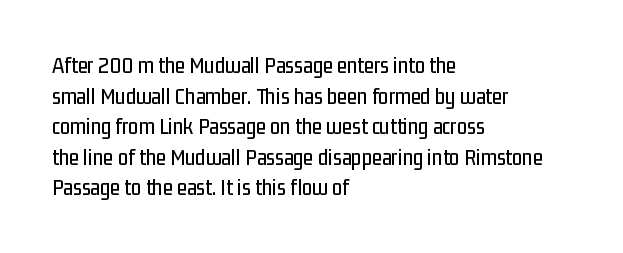
Q: Is the text italic (slanted)? A: No, it is upright.
Q: Is the text underlined? A: No.
Q: How is the paragraph aligned? A: Left-aligned.
Q: Is the spacing between letters normal or unusually wide? A: Normal.
Q: Is the spacing between lines tight, normal or loose? A: Normal.
